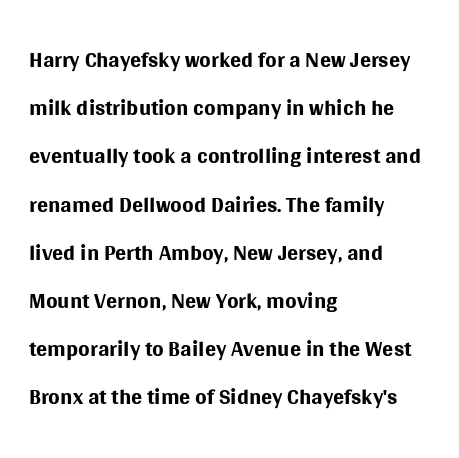
The image shows 33 px regular-weight sans-serif type, upright; set left-aligned, normal line spacing (1.46x), normal letter spacing, not underlined; medium stroke contrast and a large x-height.
